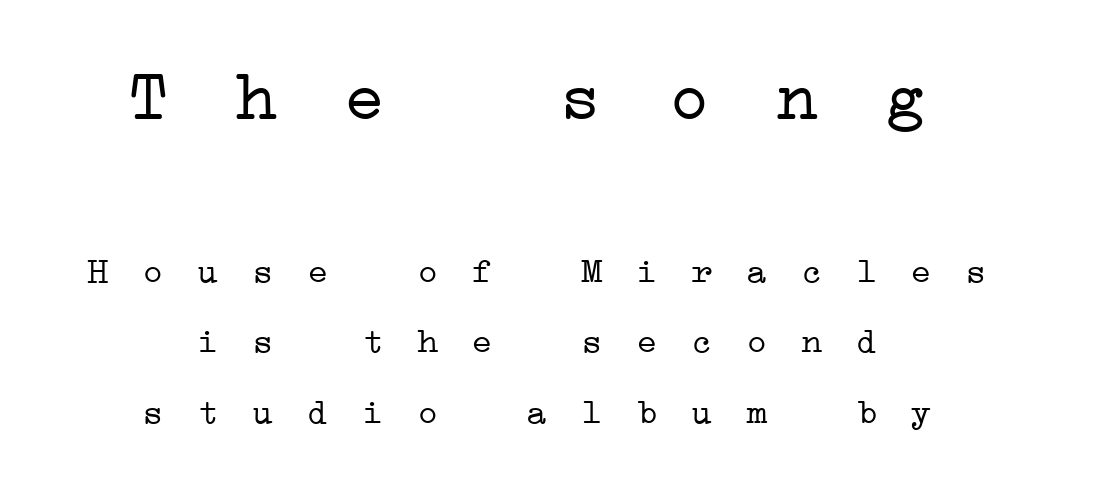
Spacing between characters has been opened up far beyond the box default. Nobody drew a line under any word here. The letters carry serifs — small finishing strokes at the ends of their stems. Which margin do the lines hug? Neither — every line sits in the middle.
